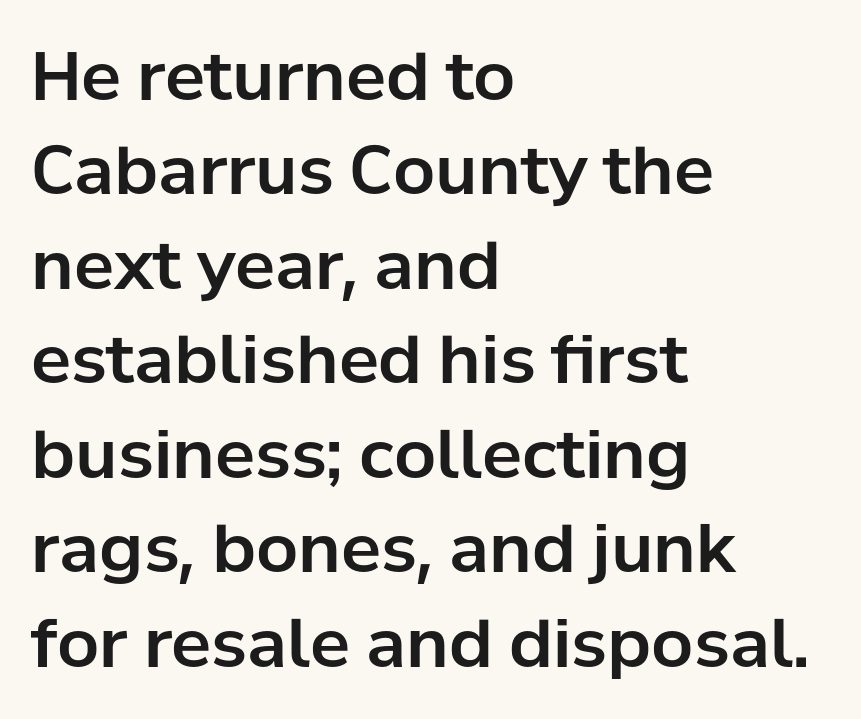
The line-height multiplier appears to be the usual default. Beneath every word, the page is bare. Italic: no, the glyphs are upright roman. You can tell from the bare stems that sans-serif type was used. Layout note: lines flush left.
